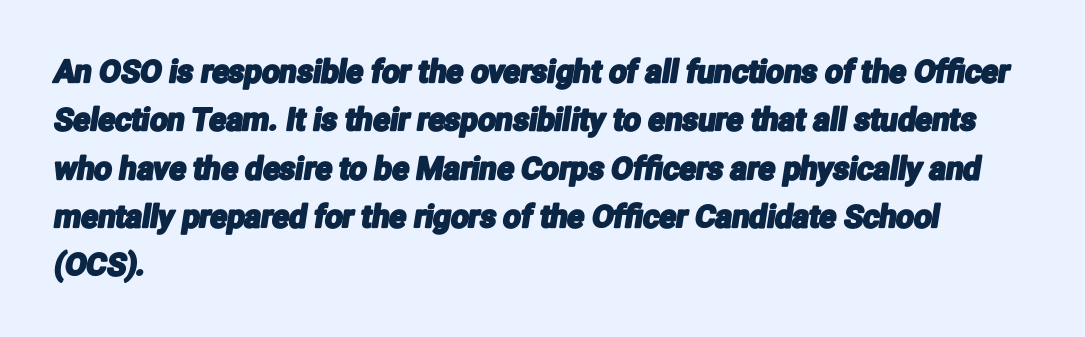
Check under the words: just untouched page. This block has exactly the height ordinary leading produces. All the whitespace from short lines collects on the right. Between one letter and the next there's only the usual sliver of space. To sum up the face: it is a sans, with no serifs. The rendering uses natural spacing where letterforms have individual widths.
